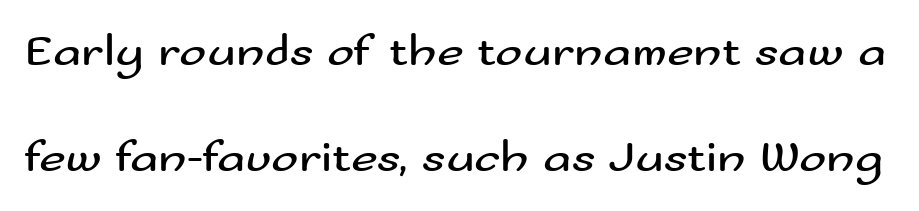
This sample has the flowing, uneven cadence of proportional lettering. Regarding serifs, this sample does without them. Horizontal bands of white between lines are thick stripes. Characters remain perfectly vertical along every line.
